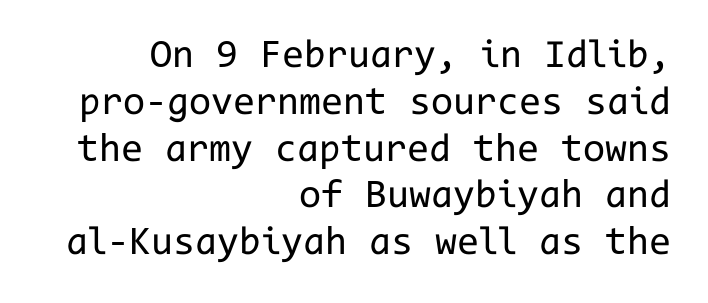
{"serif": "no", "italic": "no", "bold": "no", "weight": "regular", "width": "normal", "stroke_contrast": "low", "x_height": "medium", "monospaced": "yes", "underline": "no", "align": "right", "line_spacing_ratio": 1.17, "letter_spacing": "normal", "letter_spacing_em": 0.0, "glyph_px": 40}
